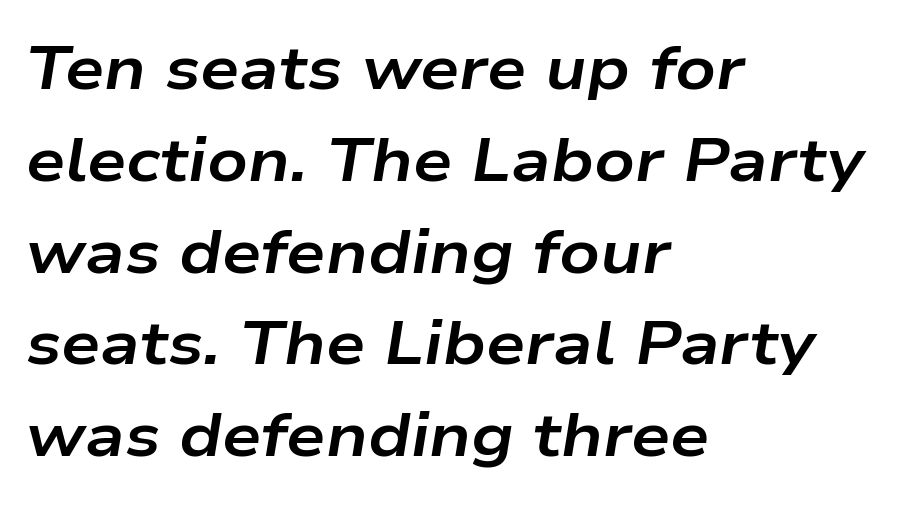
The image shows 62 px bold, wide type, italic (leaning right); set left-aligned, normal line spacing (1.48x), normal letter spacing, not underlined; low stroke contrast and a medium x-height.
